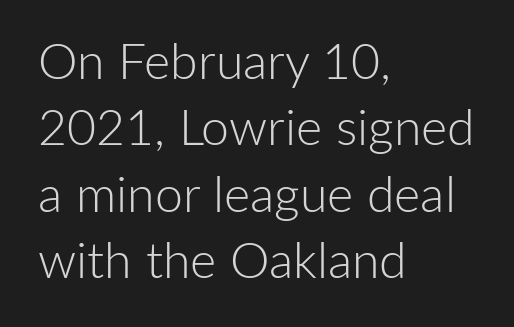
Q: Is the text bold? A: No.
Q: Is the text italic (slanted)? A: No, it is upright.
Q: Is the typeface a serif or a sans-serif typeface? A: Sans-serif.
Q: Is the text underlined? A: No.
Q: How is the paragraph aligned? A: Left-aligned.
Q: Is the spacing between letters normal or unusually wide? A: Normal.
Q: Is the spacing between lines tight, normal or loose? A: Normal.
Q: Width (condensed, normal, or wide)? A: Normal.
Q: Stroke contrast? A: Low.
Q: x-height? A: Medium.
Q: Monospaced? A: No.
